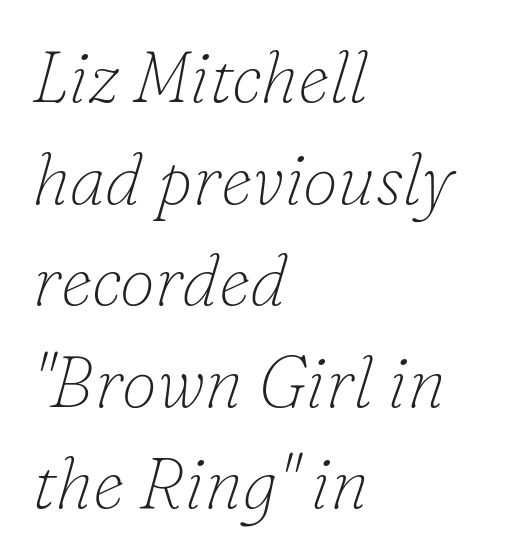
{"serif": "yes", "italic": "yes", "lean": "right", "slant_degrees": 16, "bold": "no", "weight": "thin", "width": "normal", "stroke_contrast": "low", "x_height": "small", "monospaced": "no", "underline": "no", "align": "left", "line_spacing": "normal", "line_spacing_ratio": 1.43, "letter_spacing": "normal", "letter_spacing_em": 0.0, "glyph_px": 71}
